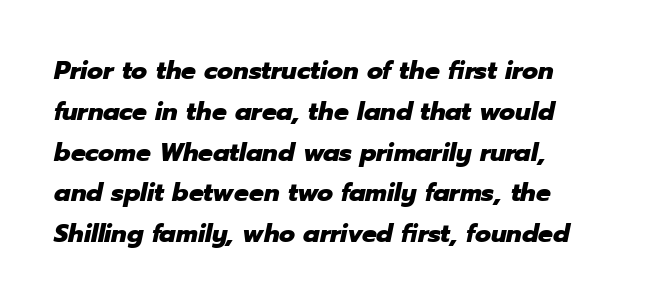
Every letter is thick-stroked: bold, no question. Visually the block forms a straight wall on the left and a jagged coastline on the right. A typesetter would call this zero additional tracking. Underlining? Definitely not there. Notice how descenders clear the ascenders below comfortably — that's standard leading. Posture: slanted.
